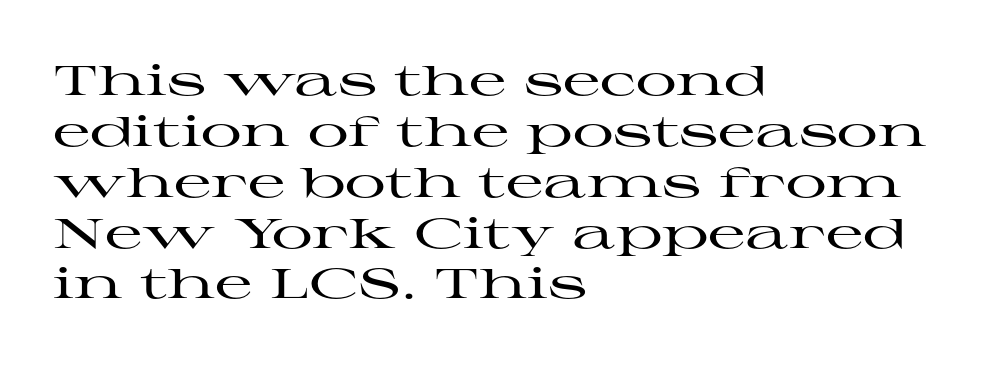
The image shows 41 px wide serif type, upright; set left-aligned, line spacing 1.24x, normal letter spacing, not underlined; high stroke contrast and a medium x-height.
